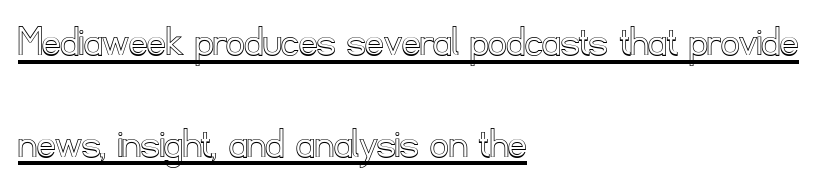
The image shows 45 px text type, upright; set left-aligned, loose line spacing (2.26x), normal letter spacing, underlined; a small x-height.
